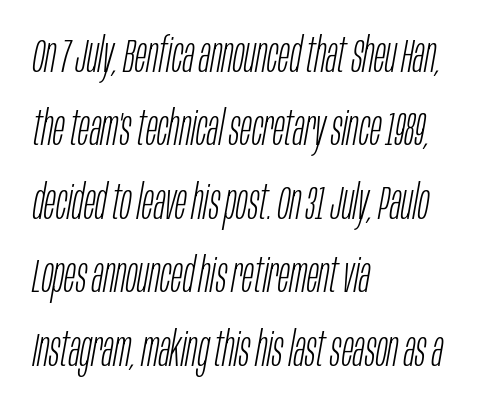
The image shows 48 px light, condensed type, italic (leaning right); set left-aligned, normal line spacing (1.53x), normal letter spacing, not underlined; low stroke contrast and a large x-height.
